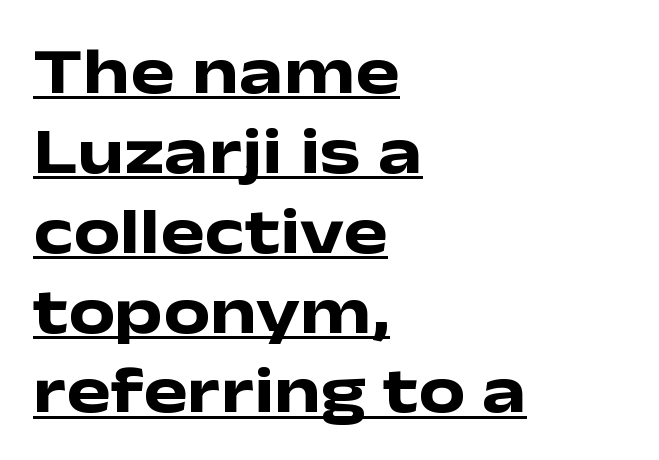
The image shows 66 px heavy, wide sans-serif type, upright; set left-aligned, line spacing 1.21x, normal letter spacing, underlined; low stroke contrast and a medium x-height.
